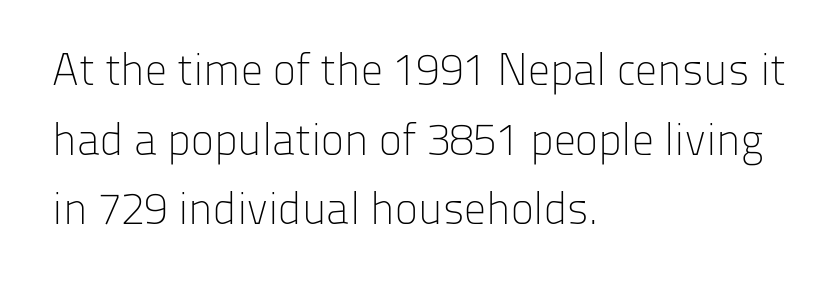
The image shows 44 px light sans-serif type, upright; set left-aligned, normal line spacing (1.58x), normal letter spacing, not underlined; low stroke contrast and a medium x-height.
